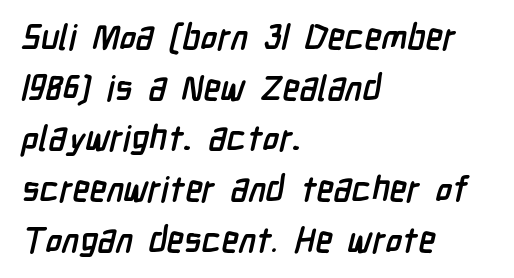
Q: Is the text bold? A: Yes.
Q: Is the typeface a serif or a sans-serif typeface? A: Sans-serif.
Q: Is the text underlined? A: No.
Q: How is the paragraph aligned? A: Left-aligned.
Q: Is the spacing between letters normal or unusually wide? A: Normal.
Q: Is the spacing between lines tight, normal or loose? A: Normal.
Q: Width (condensed, normal, or wide)? A: Condensed.
Q: Stroke contrast? A: Low.
Q: x-height? A: Medium.
Q: Monospaced? A: No.
